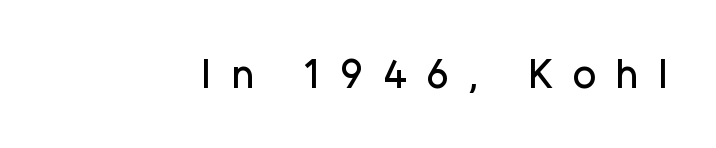
Q: Is the text italic (slanted)? A: No, it is upright.
Q: Is the typeface a serif or a sans-serif typeface? A: Sans-serif.
Q: Is the text underlined? A: No.
Q: Is the spacing between letters normal or unusually wide? A: Unusually wide.
Q: Width (condensed, normal, or wide)? A: Normal.
Q: Stroke contrast? A: Low.
Q: x-height? A: Medium.
Q: Monospaced? A: No.
